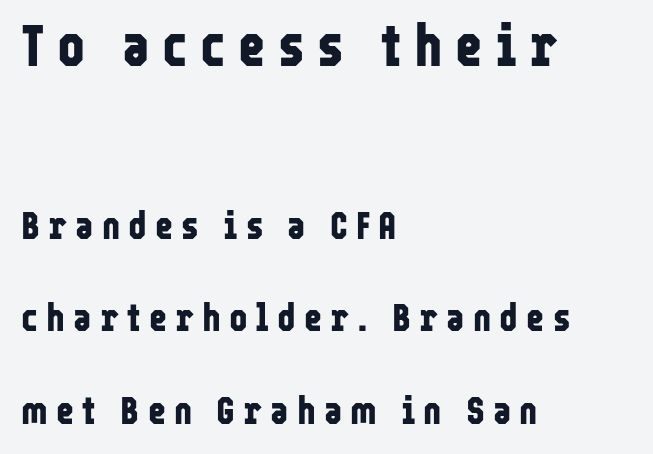
{"serif": "no", "italic": "no", "bold": "yes", "weight": "bold", "width": "condensed", "stroke_contrast": "low", "x_height": "medium", "monospaced": "no", "underline": "no", "align": "left", "line_spacing": "loose", "line_spacing_ratio": 2.38, "letter_spacing": "wide", "letter_spacing_em": 0.21, "larger_block": "first", "size_ratio": 1.51, "glyph_px": 59}
